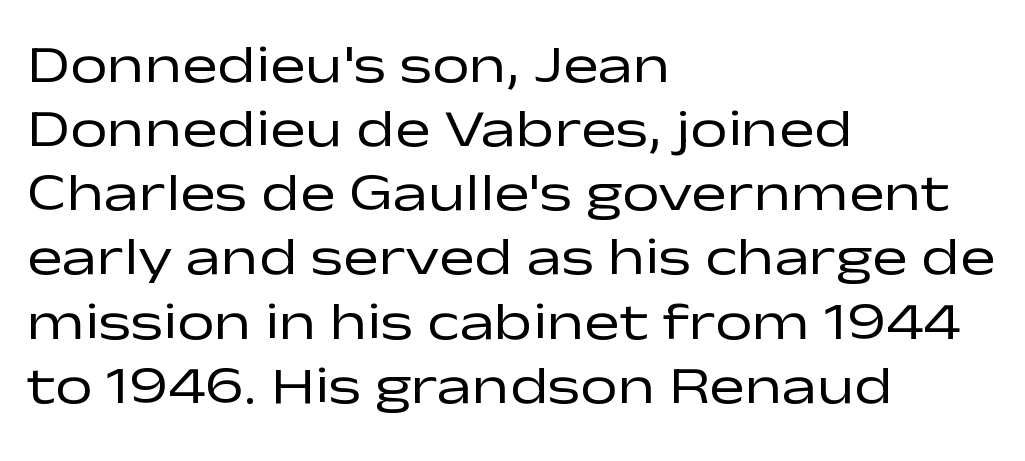
Q: Is the text bold? A: No.
Q: Is the text italic (slanted)? A: No, it is upright.
Q: Is the typeface a serif or a sans-serif typeface? A: Sans-serif.
Q: Is the text underlined? A: No.
Q: How is the paragraph aligned? A: Left-aligned.
Q: Is the spacing between letters normal or unusually wide? A: Normal.
Q: Width (condensed, normal, or wide)? A: Wide.
Q: Stroke contrast? A: Low.
Q: x-height? A: Medium.
Q: Monospaced? A: No.
